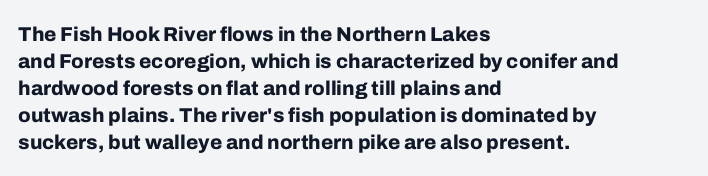
Q: Is the text bold? A: Yes.
Q: Is the text italic (slanted)? A: No, it is upright.
Q: Is the text underlined? A: No.
Q: How is the paragraph aligned? A: Left-aligned.
Q: Is the spacing between letters normal or unusually wide? A: Normal.
Q: Is the spacing between lines tight, normal or loose? A: Normal.
